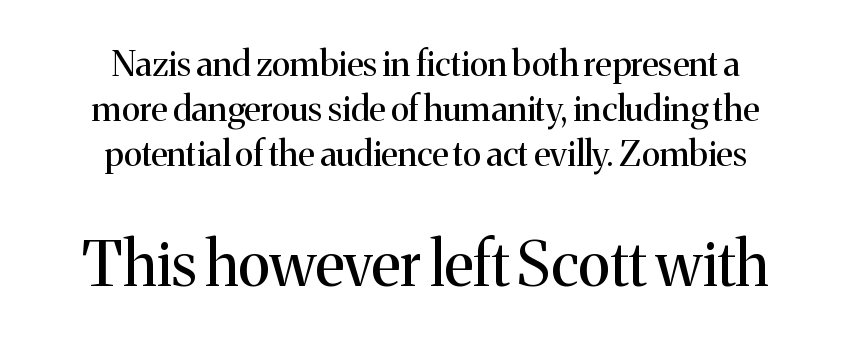
{"serif": "yes", "italic": "no", "bold": "no", "weight": "regular", "width": "normal", "stroke_contrast": "medium", "x_height": "medium", "monospaced": "no", "underline": "no", "align": "center", "line_spacing": "normal", "line_spacing_ratio": 1.29, "letter_spacing": "normal", "letter_spacing_em": 0.0, "larger_block": "second", "size_ratio": 1.74, "glyph_px": 61}
